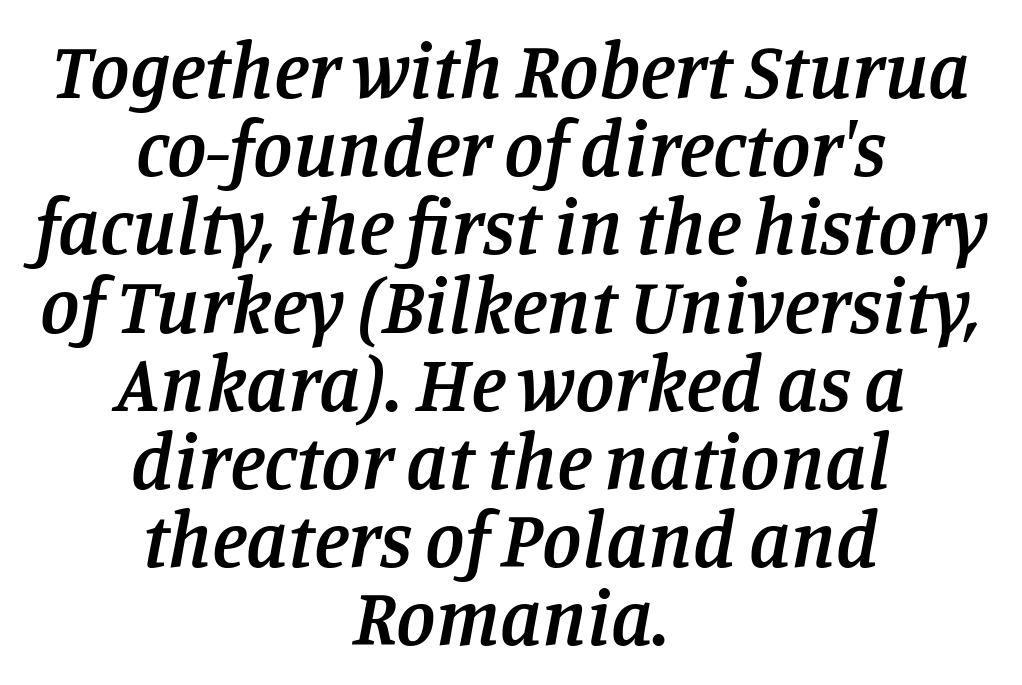
The image shows 79 px semibold serif type, italic (leaning right); set centered, tight line spacing (0.99x), normal letter spacing, not underlined; low stroke contrast and a large x-height.
